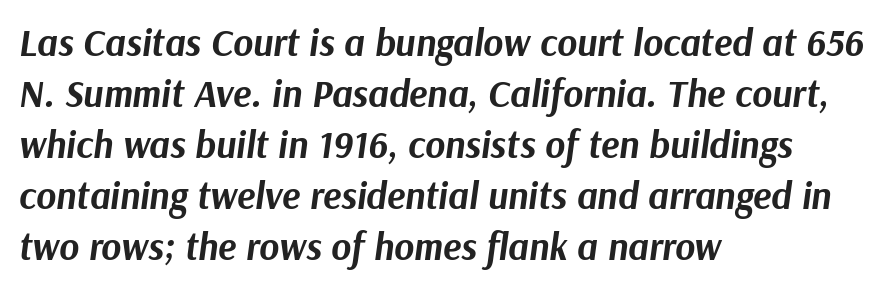
The paragraph has a hard left edge and a soft right edge. Note the varied advance widths — an 'i' is clearly narrower than an 'm'. If you measured baseline to baseline, you'd find a middling distance. Italic: yes, the glyphs are oblique. A clean baseline with only descenders dipping below it.
